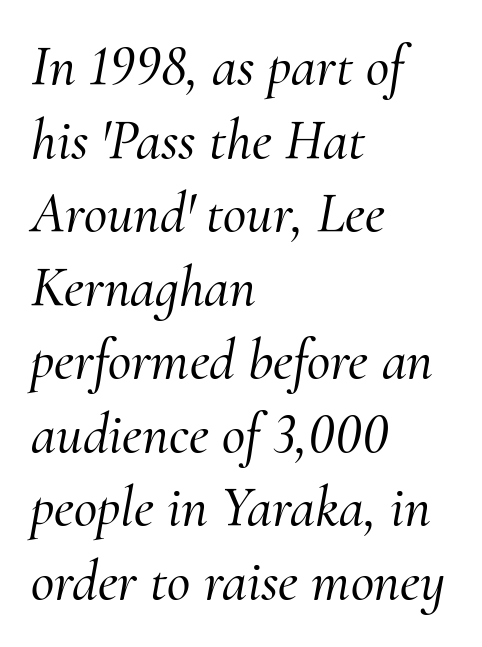
The image shows 57 px serif type, italic (leaning right); set left-aligned, normal line spacing (1.29x), normal letter spacing, not underlined; medium stroke contrast and a small x-height.
